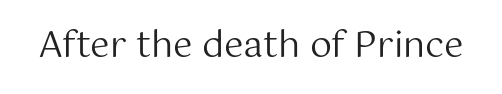
{"serif": "no", "italic": "no", "bold": "no", "weight": "regular", "width": "normal", "stroke_contrast": "medium", "x_height": "medium", "monospaced": "no", "underline": "no", "letter_spacing": "normal", "letter_spacing_em": 0.0, "glyph_px": 35}
